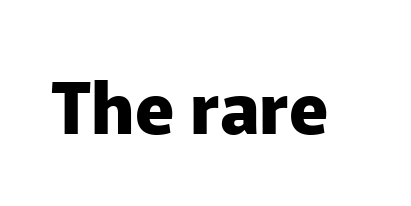
Q: Is the text bold? A: Yes.
Q: Is the text italic (slanted)? A: No, it is upright.
Q: Is the typeface a serif or a sans-serif typeface? A: Sans-serif.
Q: Is the text underlined? A: No.
Q: Is the spacing between letters normal or unusually wide? A: Normal.
Q: Width (condensed, normal, or wide)? A: Normal.
Q: Stroke contrast? A: Low.
Q: x-height? A: Medium.
Q: Monospaced? A: No.
